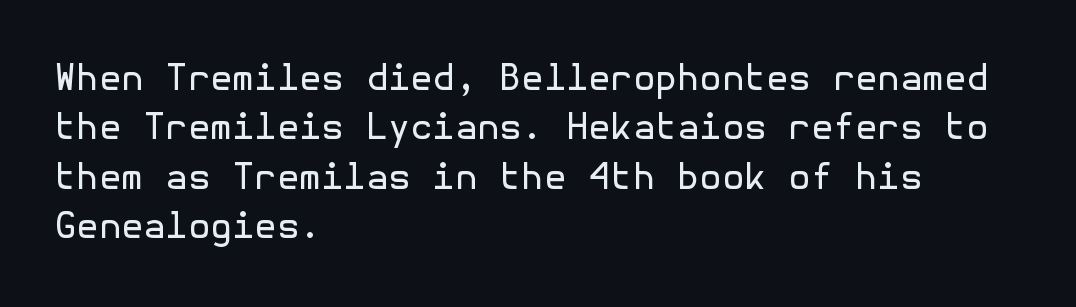
The image shows 36 px regular-weight sans-serif type, upright; set left-aligned, normal line spacing (1.37x), normal letter spacing, not underlined; a medium x-height.
